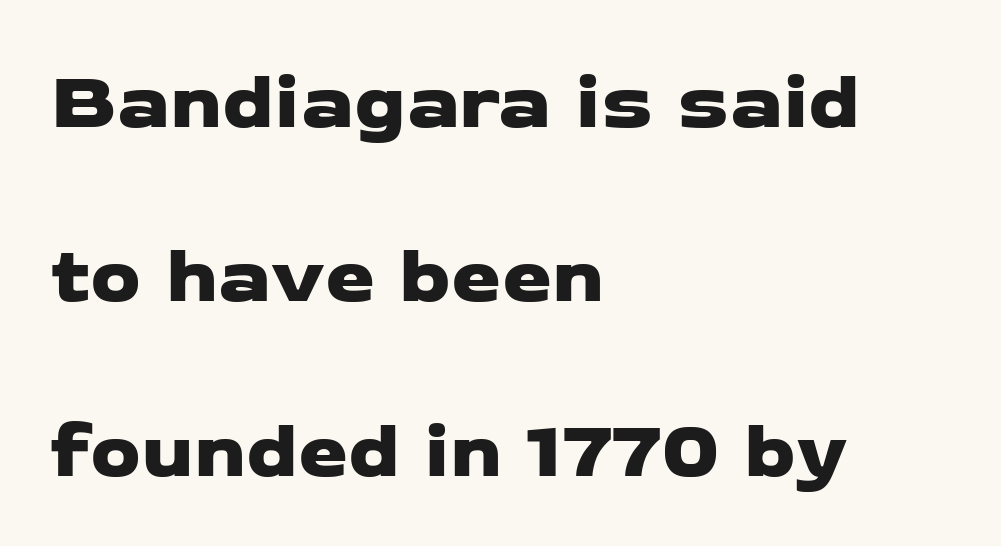
{"serif": "no", "width": "wide", "stroke_contrast": "low", "x_height": "medium", "monospaced": "no", "underline": "no", "align": "left", "line_spacing": "loose", "line_spacing_ratio": 2.18, "letter_spacing": "normal", "letter_spacing_em": 0.0, "glyph_px": 80}
